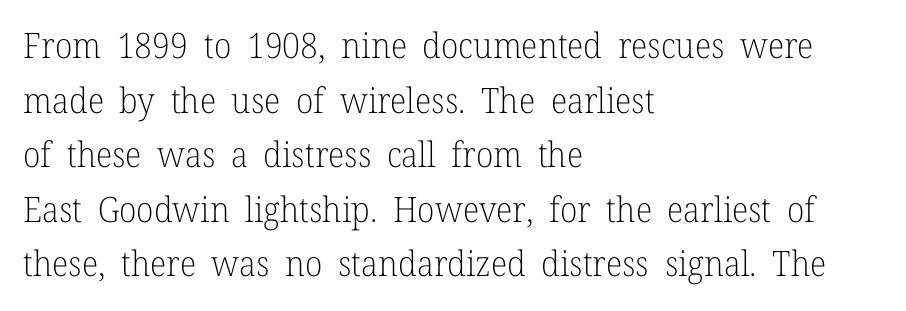
Do the characters align in a grid? No, the font is proportional. Check where the strokes stop: tiny serifs finish them off. Is the stroke heavy? The answer is a plain regular-or-lighter. Rows of type keep a routine distance in the vertical direction.
